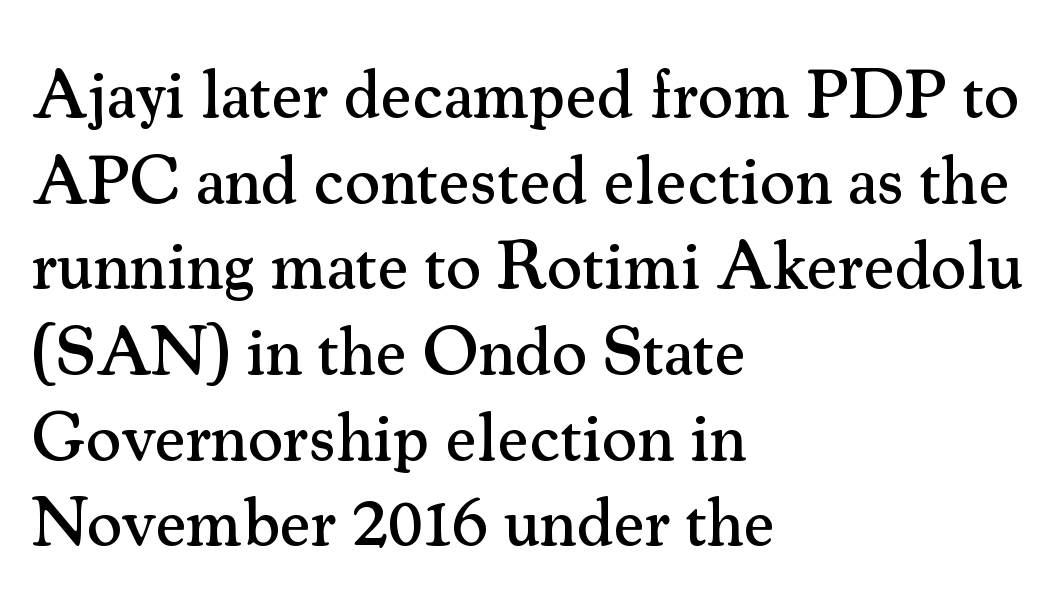
Q: Is the text italic (slanted)? A: No, it is upright.
Q: Is the typeface a serif or a sans-serif typeface? A: Serif.
Q: Is the text underlined? A: No.
Q: How is the paragraph aligned? A: Left-aligned.
Q: Is the spacing between letters normal or unusually wide? A: Normal.
Q: Is the spacing between lines tight, normal or loose? A: Normal.
Q: Width (condensed, normal, or wide)? A: Normal.
Q: Stroke contrast? A: Medium.
Q: x-height? A: Small.
Q: Monospaced? A: No.
